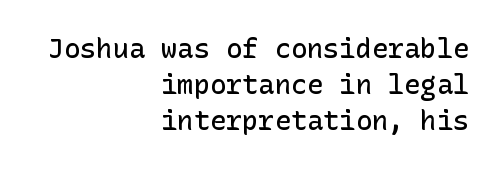
Students, observe: this is what conventionally led text looks like. Does extra space separate the letters? No, they use regular spacing. Caption: multi-line text, flush right, ragged left. Honestly, there is no underline to notice here at all. A bit beefed up — I'd call it semibold rather than bold. This is roman type, the default non-slanted kind.
